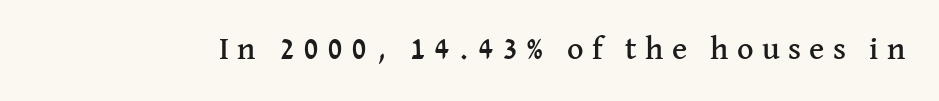
The image shows 32 px serif type, upright; set unusually wide letter spacing (+0.26 em), not underlined; medium stroke contrast and a medium x-height.
